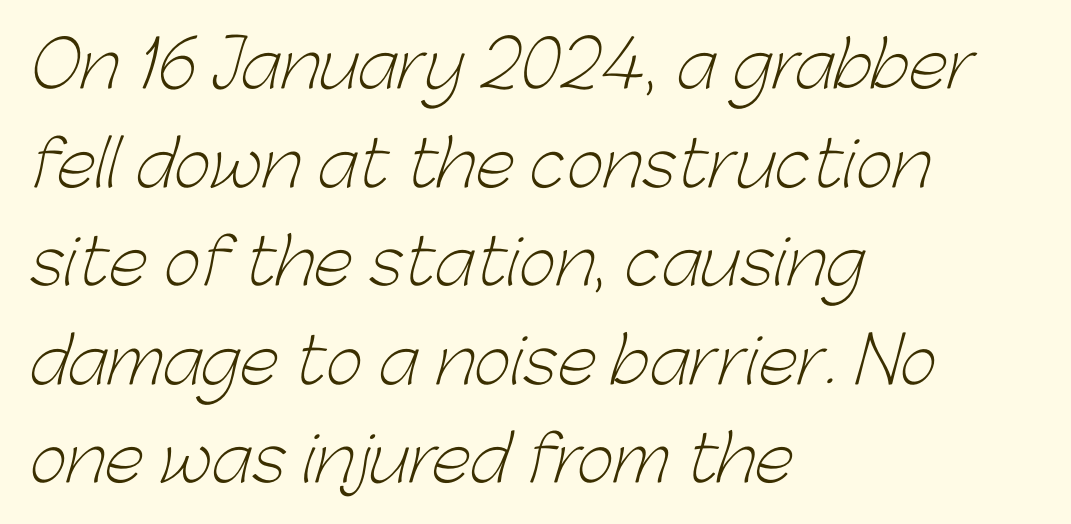
Q: Is the text bold? A: No.
Q: Is the typeface a serif or a sans-serif typeface? A: Sans-serif.
Q: Is the text underlined? A: No.
Q: How is the paragraph aligned? A: Left-aligned.
Q: Is the spacing between letters normal or unusually wide? A: Normal.
Q: Is the spacing between lines tight, normal or loose? A: Normal.
Q: Width (condensed, normal, or wide)? A: Normal.
Q: Stroke contrast? A: Low.
Q: x-height? A: Medium.
Q: Monospaced? A: No.
